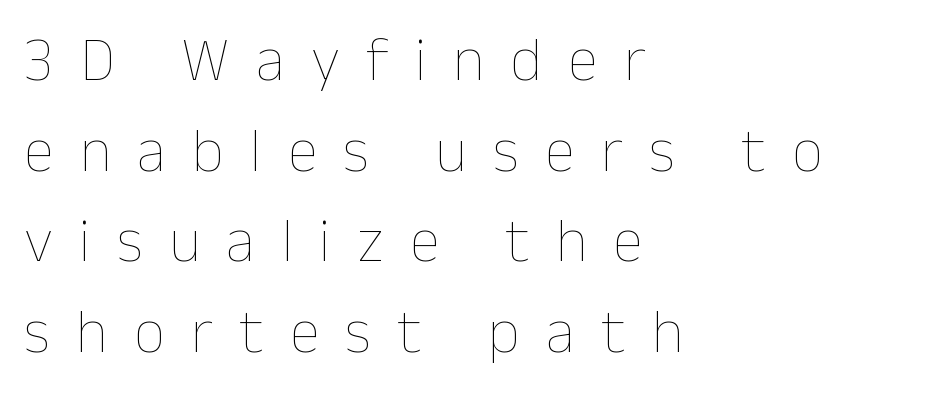
{"italic": "no", "bold": "no", "weight": "thin", "width": "normal", "stroke_contrast": "low", "x_height": "medium", "monospaced": "no", "underline": "no", "align": "left", "line_spacing": "normal", "line_spacing_ratio": 1.46, "letter_spacing": "wide", "letter_spacing_em": 0.42, "glyph_px": 62}
